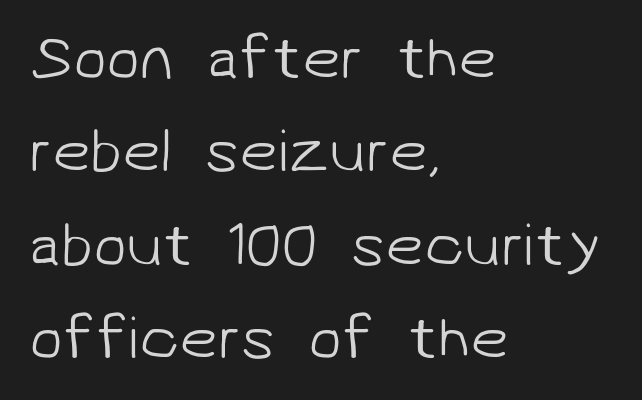
The image shows 61 px light sans-serif type; set left-aligned, normal line spacing (1.53x), normal letter spacing, not underlined; low stroke contrast and a medium x-height.
